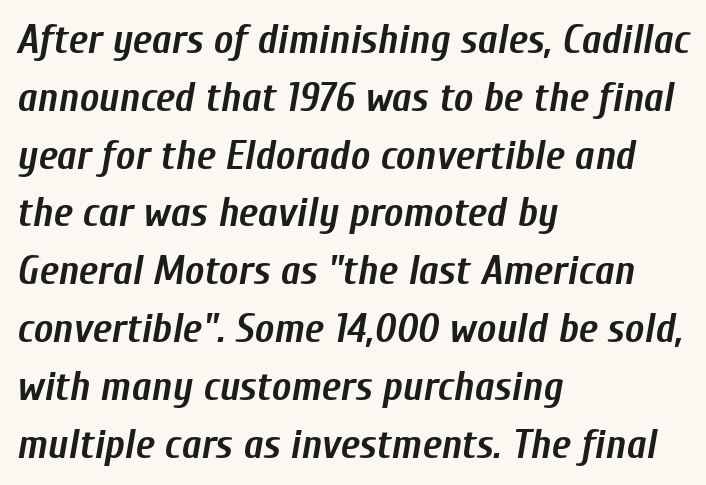
{"italic": "yes", "lean": "right", "slant_degrees": 10, "bold": "yes", "weight": "semibold", "width": "condensed", "stroke_contrast": "low", "x_height": "medium", "monospaced": "no", "underline": "no", "align": "left", "line_spacing": "normal", "line_spacing_ratio": 1.41, "letter_spacing": "normal", "letter_spacing_em": 0.0, "glyph_px": 41}
